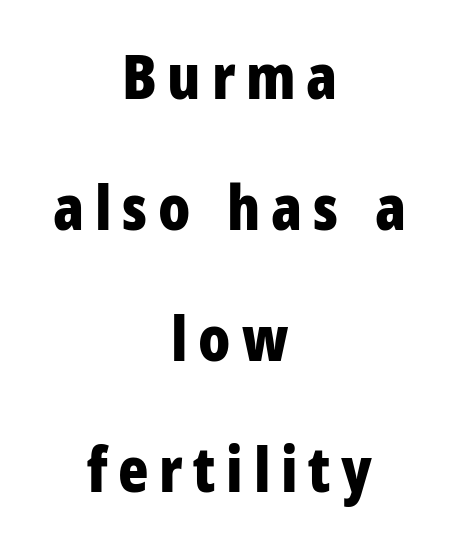
{"serif": "no", "italic": "no", "bold": "yes", "weight": "bold", "width": "condensed", "stroke_contrast": "low", "x_height": "large", "monospaced": "no", "underline": "no", "align": "center", "line_spacing": "loose", "line_spacing_ratio": 2.08, "glyph_px": 63}
